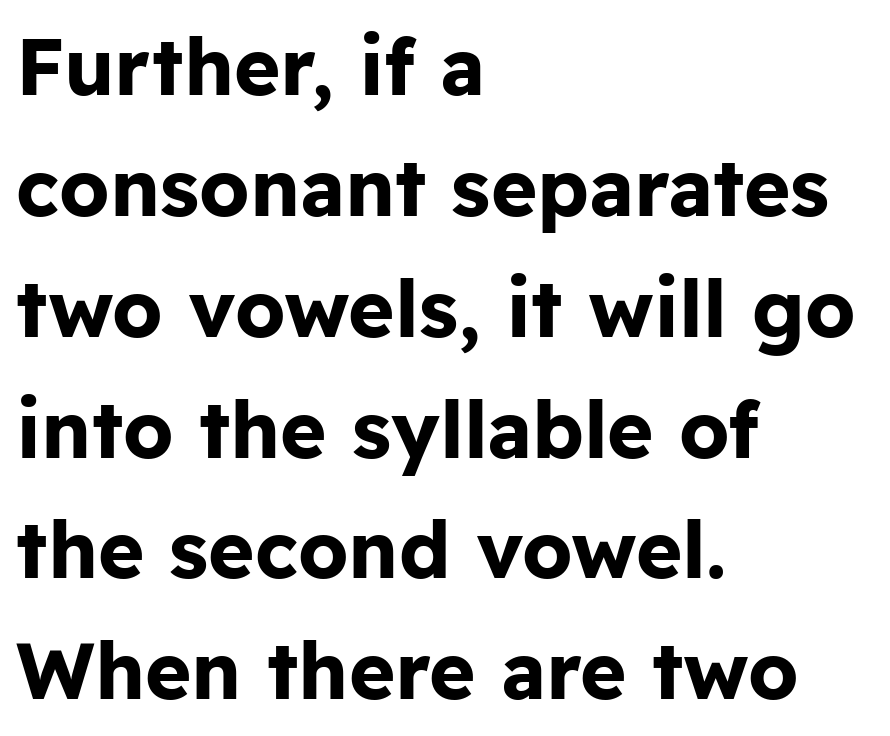
The image shows 79 px bold sans-serif type, upright; set left-aligned, normal line spacing (1.53x), normal letter spacing, not underlined; low stroke contrast and a medium x-height.
